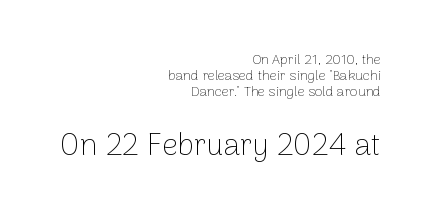
Q: Is the text bold? A: No.
Q: Is the text italic (slanted)? A: No, it is upright.
Q: Is the typeface a serif or a sans-serif typeface? A: Sans-serif.
Q: Is the text underlined? A: No.
Q: How is the paragraph aligned? A: Right-aligned.
Q: Is the spacing between letters normal or unusually wide? A: Normal.
Q: Is the spacing between lines tight, normal or loose? A: Tight.
Q: Which block of text is set in a larger size, the first (top) or the second (bottom)? A: The second (bottom) one.
Q: Width (condensed, normal, or wide)? A: Normal.
Q: Stroke contrast? A: Low.
Q: x-height? A: Medium.
Q: Monospaced? A: No.
